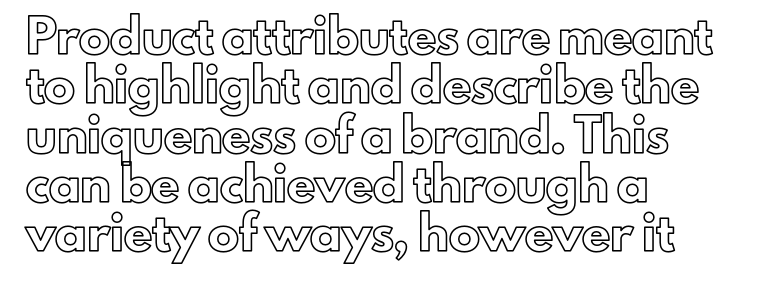
Q: Is the text italic (slanted)? A: No, it is upright.
Q: Is the text underlined? A: No.
Q: How is the paragraph aligned? A: Left-aligned.
Q: Is the spacing between letters normal or unusually wide? A: Normal.
Q: Is the spacing between lines tight, normal or loose? A: Normal.
Q: Width (condensed, normal, or wide)? A: Normal.
Q: x-height? A: Small.
Q: Monospaced? A: No.
